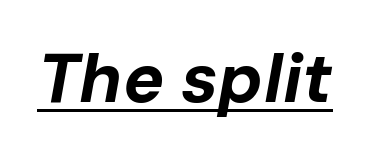
Do the characters align in a grid? No, the font is proportional. What stands out about the letter spacing? Nothing — it is the standard amount. Slant detected: the letters are inclined. Check the space under the baseline: a stroke is drawn there.
